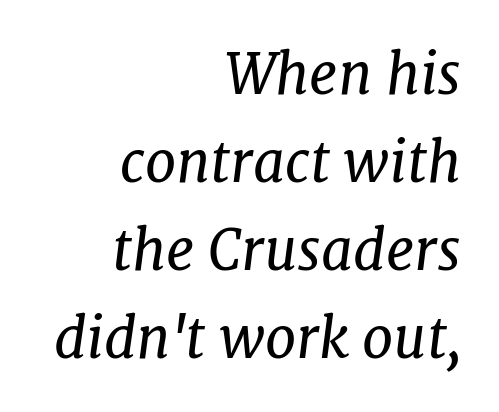
Q: Is the text bold? A: No.
Q: Is the text italic (slanted)? A: Yes, it leans right by about 7 degrees.
Q: Is the typeface a serif or a sans-serif typeface? A: Serif.
Q: Is the text underlined? A: No.
Q: How is the paragraph aligned? A: Right-aligned.
Q: Is the spacing between letters normal or unusually wide? A: Normal.
Q: Is the spacing between lines tight, normal or loose? A: Normal.
Q: Width (condensed, normal, or wide)? A: Normal.
Q: Stroke contrast? A: Low.
Q: x-height? A: Medium.
Q: Monospaced? A: No.
